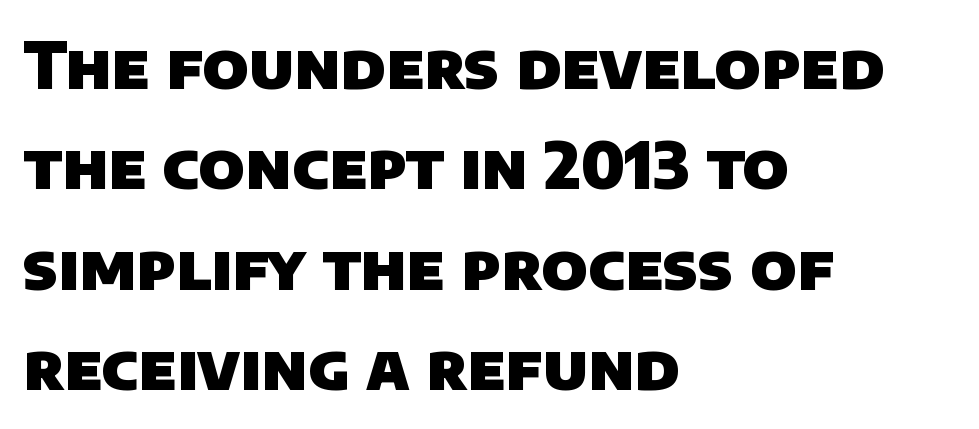
{"serif": "no", "bold": "yes", "weight": "heavy", "width": "normal", "stroke_contrast": "low", "x_height": "large", "monospaced": "no", "underline": "no", "align": "left", "line_spacing": "normal", "line_spacing_ratio": 1.57, "letter_spacing": "normal", "letter_spacing_em": 0.0, "glyph_px": 64}
